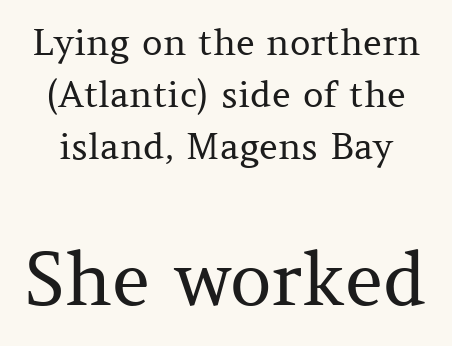
Q: Is the text bold? A: No.
Q: Is the text italic (slanted)? A: No, it is upright.
Q: Is the typeface a serif or a sans-serif typeface? A: Serif.
Q: Is the text underlined? A: No.
Q: Is the spacing between letters normal or unusually wide? A: Normal.
Q: Is the spacing between lines tight, normal or loose? A: Normal.
Q: Which block of text is set in a larger size, the first (top) or the second (bottom)? A: The second (bottom) one.
Q: Width (condensed, normal, or wide)? A: Normal.
Q: Stroke contrast? A: Medium.
Q: x-height? A: Medium.
Q: Monospaced? A: No.
